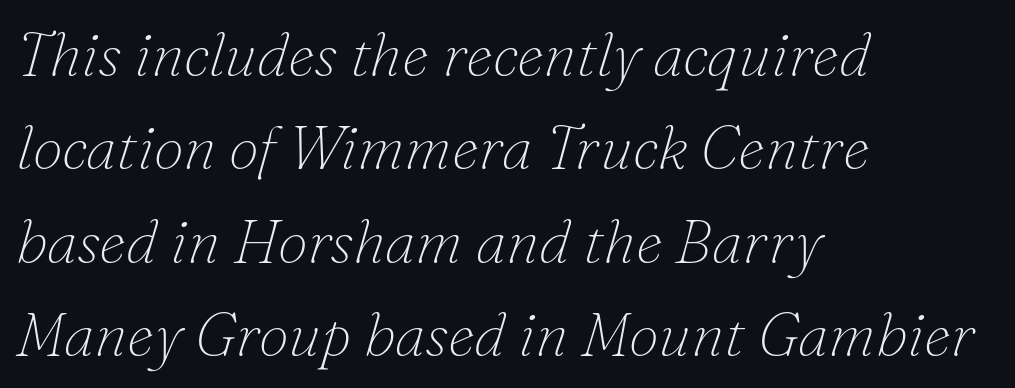
Heft: none added — not bold. Notice how the passage keeps a crisp vertical edge on the left only. Check under the words: just untouched page. Regarding leading, the lines here are spaced in the standard way.
